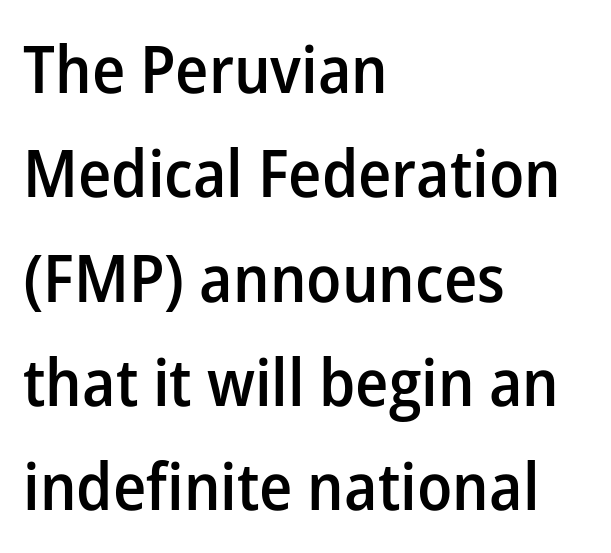
Q: Is the text bold? A: Semi-bold.
Q: Is the text italic (slanted)? A: No, it is upright.
Q: Is the typeface a serif or a sans-serif typeface? A: Sans-serif.
Q: Is the text underlined? A: No.
Q: How is the paragraph aligned? A: Left-aligned.
Q: Is the spacing between letters normal or unusually wide? A: Normal.
Q: Is the spacing between lines tight, normal or loose? A: Normal.
Q: Width (condensed, normal, or wide)? A: Normal.
Q: Stroke contrast? A: Low.
Q: x-height? A: Medium.
Q: Monospaced? A: No.
